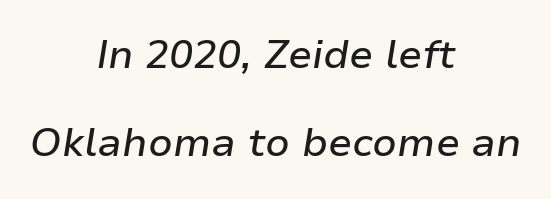
The image shows 40 px text type, italic (leaning right); set centered, loose line spacing (2.21x), normal letter spacing, not underlined; low stroke contrast and a medium x-height.
